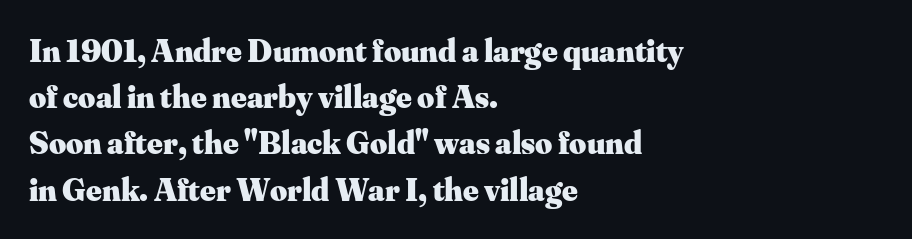
The image shows 33 px heavy serif type, upright; set left-aligned, normal line spacing (1.4x), normal letter spacing, not underlined; medium stroke contrast and a small x-height.
